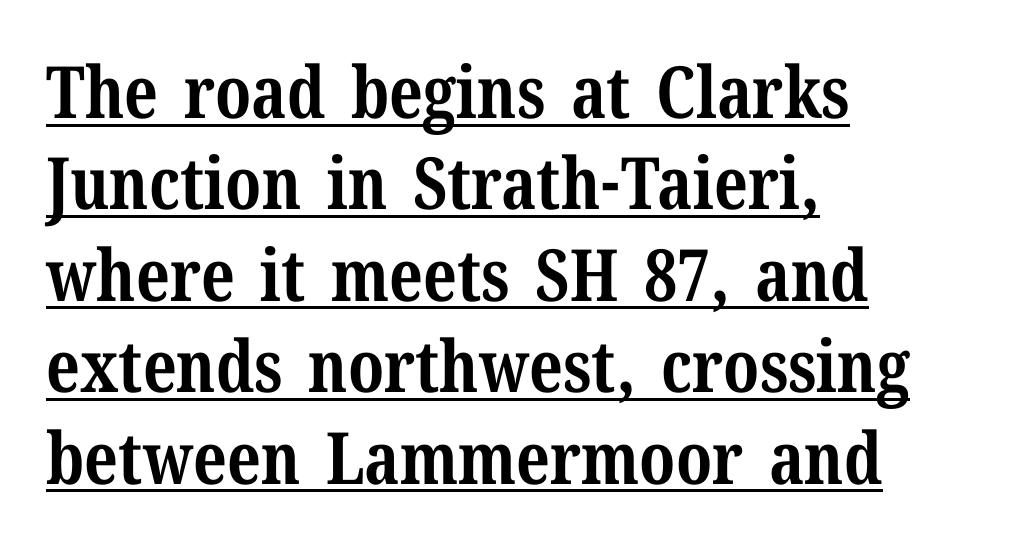
{"serif": "yes", "italic": "no", "bold": "yes", "weight": "bold", "width": "normal", "stroke_contrast": "medium", "x_height": "medium", "monospaced": "no", "underline": "yes", "align": "left", "line_spacing": "normal", "line_spacing_ratio": 1.27, "letter_spacing": "normal", "letter_spacing_em": 0.0, "glyph_px": 72}
